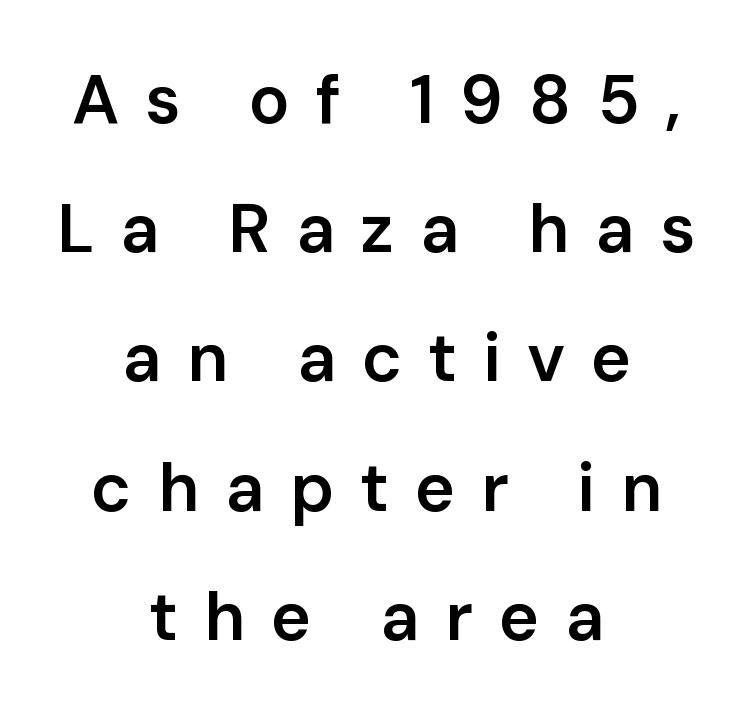
Q: Is the text bold? A: Semi-bold.
Q: Is the text italic (slanted)? A: No, it is upright.
Q: Is the typeface a serif or a sans-serif typeface? A: Sans-serif.
Q: Is the text underlined? A: No.
Q: How is the paragraph aligned? A: Centered.
Q: Is the spacing between letters normal or unusually wide? A: Unusually wide.
Q: Is the spacing between lines tight, normal or loose? A: Loose.
Q: Width (condensed, normal, or wide)? A: Normal.
Q: Stroke contrast? A: Low.
Q: x-height? A: Medium.
Q: Monospaced? A: No.
